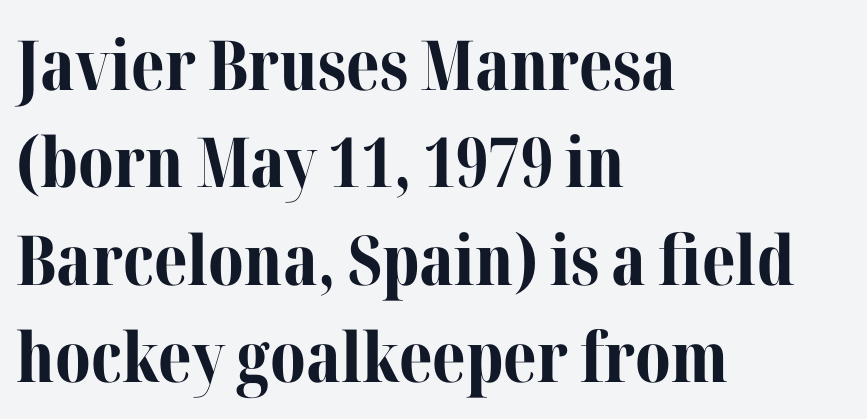
Character widths vary here, with narrow letters taking less room than wide ones. Posture: upright roman. The foot of each line stays bare and open. The rows are spaced the way most documents space them. Line beginnings align vertically; line endings do not.
